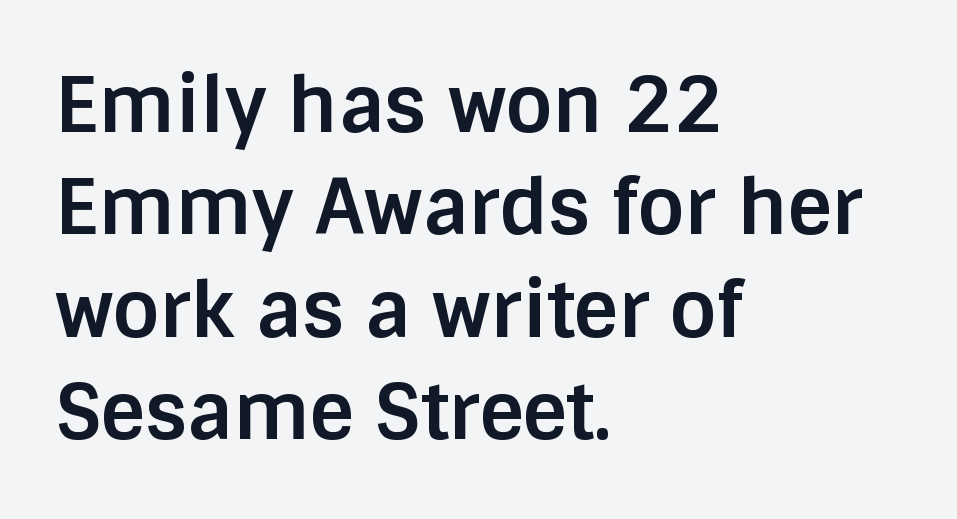
{"serif": "no", "italic": "no", "bold": "yes", "weight": "bold", "width": "normal", "stroke_contrast": "low", "x_height": "large", "monospaced": "no", "underline": "no", "align": "left", "line_spacing": "normal", "line_spacing_ratio": 1.33, "letter_spacing": "normal", "letter_spacing_em": 0.0, "glyph_px": 77}
